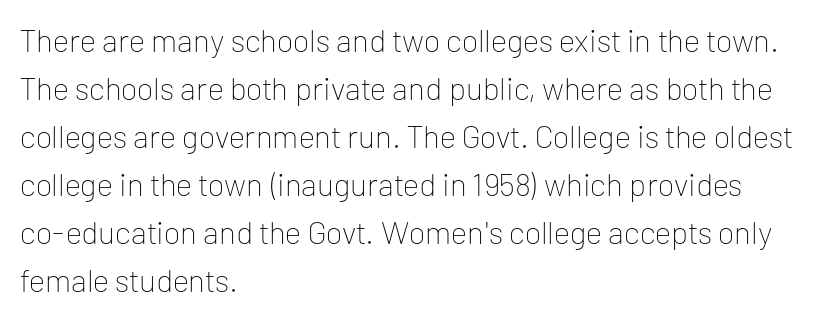
The ragged edge is on the right, which tells us the setting is flush left. The weight would be labelled regular, book, light, or lighter still. Does extra space separate the letters? No, they use regular spacing. Note: no serifs on the glyphs. Posture: vertical. Proportional: the letters do not fall into vertical columns.
